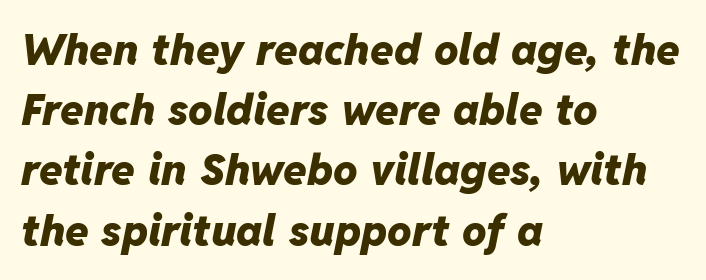
Q: Is the text bold? A: Yes.
Q: Is the text italic (slanted)? A: Yes, it leans right by about 11 degrees.
Q: Is the text underlined? A: No.
Q: How is the paragraph aligned? A: Left-aligned.
Q: Is the spacing between letters normal or unusually wide? A: Normal.
Q: Is the spacing between lines tight, normal or loose? A: Normal.
Q: Width (condensed, normal, or wide)? A: Normal.
Q: Stroke contrast? A: Low.
Q: x-height? A: Medium.
Q: Monospaced? A: No.
